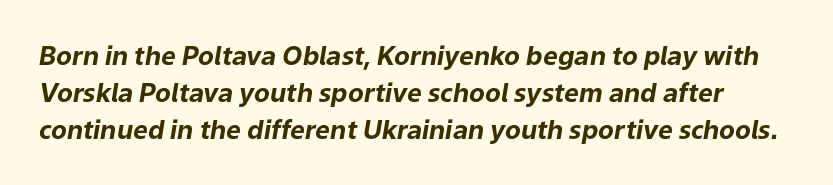
Q: Is the text bold? A: Yes.
Q: Is the text italic (slanted)? A: Yes, it leans right by about 9 degrees.
Q: Is the text underlined? A: No.
Q: Is the spacing between letters normal or unusually wide? A: Normal.
Q: Is the spacing between lines tight, normal or loose? A: Normal.
